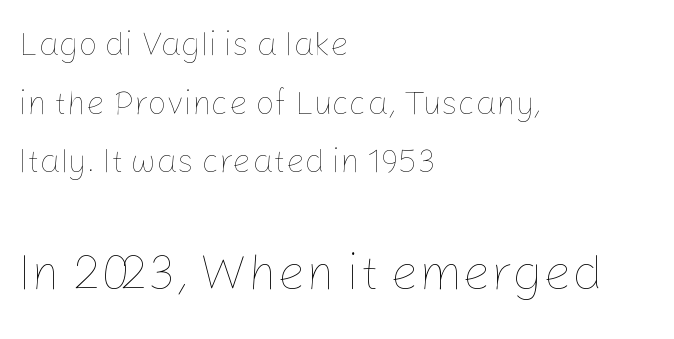
Q: Is the text bold? A: No.
Q: Is the text italic (slanted)? A: No, it is upright.
Q: Is the text underlined? A: No.
Q: How is the paragraph aligned? A: Left-aligned.
Q: Is the spacing between letters normal or unusually wide? A: Normal.
Q: Which block of text is set in a larger size, the first (top) or the second (bottom)? A: The second (bottom) one.
Q: Width (condensed, normal, or wide)? A: Normal.
Q: Stroke contrast? A: Low.
Q: x-height? A: Medium.
Q: Monospaced? A: No.
